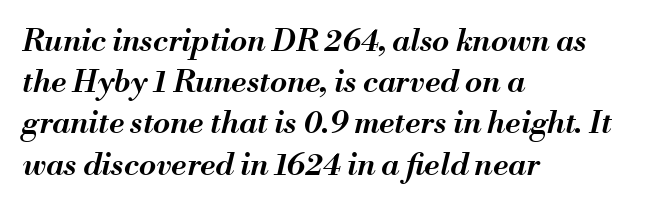
The image shows 31 px semibold type, italic (leaning right); set left-aligned, normal line spacing (1.33x), normal letter spacing, not underlined; medium stroke contrast and a small x-height.
